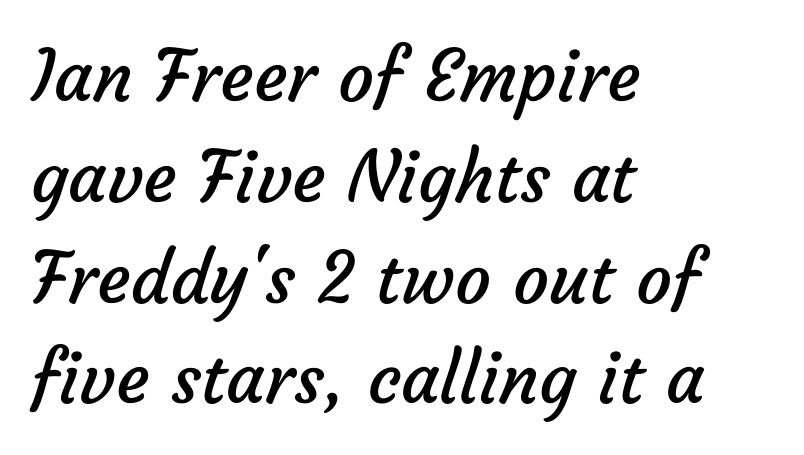
Q: Is the text bold? A: No.
Q: Is the typeface a serif or a sans-serif typeface? A: Sans-serif.
Q: Is the text underlined? A: No.
Q: How is the paragraph aligned? A: Left-aligned.
Q: Is the spacing between letters normal or unusually wide? A: Normal.
Q: Is the spacing between lines tight, normal or loose? A: Normal.
Q: Width (condensed, normal, or wide)? A: Normal.
Q: Stroke contrast? A: Low.
Q: x-height? A: Medium.
Q: Monospaced? A: No.
